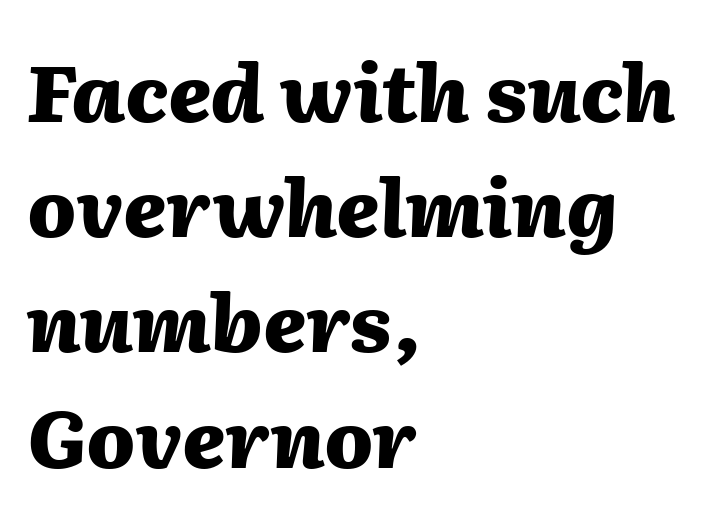
Compared with typical body copy, the letter spacing here is the same. Leftover space on each line is placed entirely after the last word. The letters advance in unequal steps, a hallmark of proportional type. Check the space under the baseline: it is left empty. Reading down the column, the eye jumps a familiar distance to each next line.
